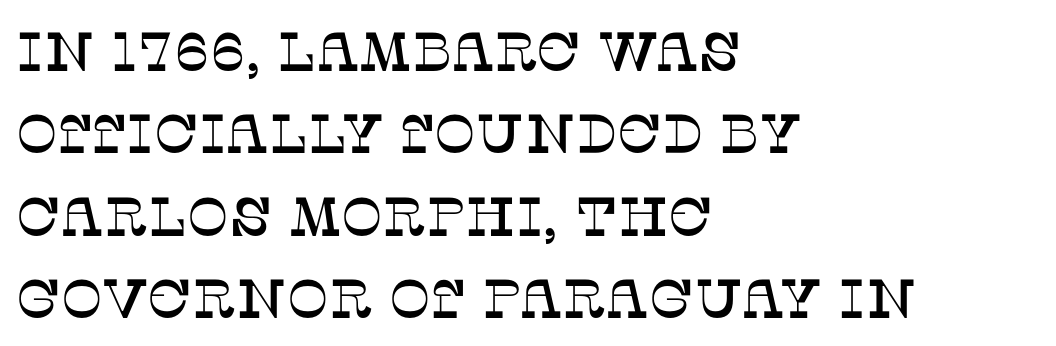
The image shows 55 px serif type, upright; set left-aligned, normal line spacing (1.5x), normal letter spacing, not underlined; low stroke contrast and a large x-height.
